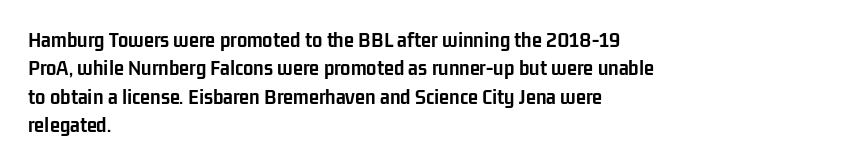
Q: Is the text bold? A: Yes.
Q: Is the text italic (slanted)? A: No, it is upright.
Q: Is the text underlined? A: No.
Q: How is the paragraph aligned? A: Left-aligned.
Q: Is the spacing between letters normal or unusually wide? A: Normal.
